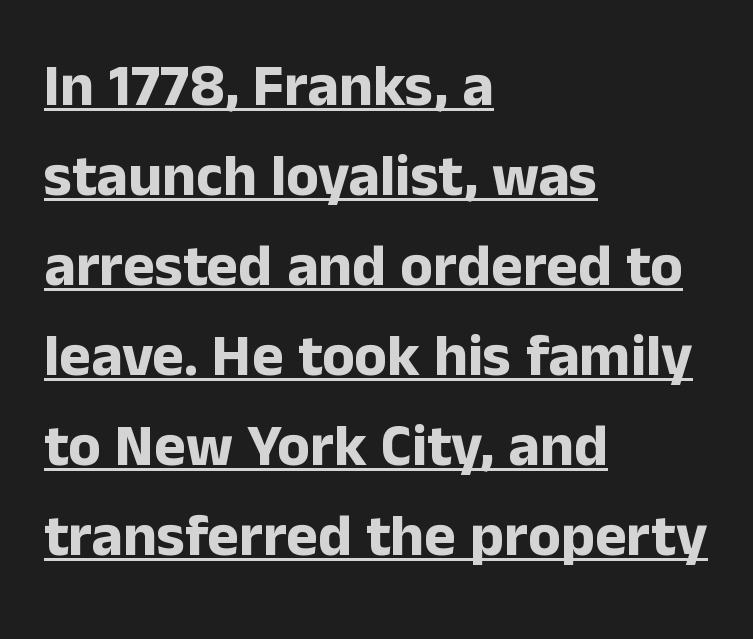
The image shows 60 px bold sans-serif type, upright; set left-aligned, normal line spacing (1.5x), normal letter spacing, underlined; low stroke contrast and a medium x-height.
